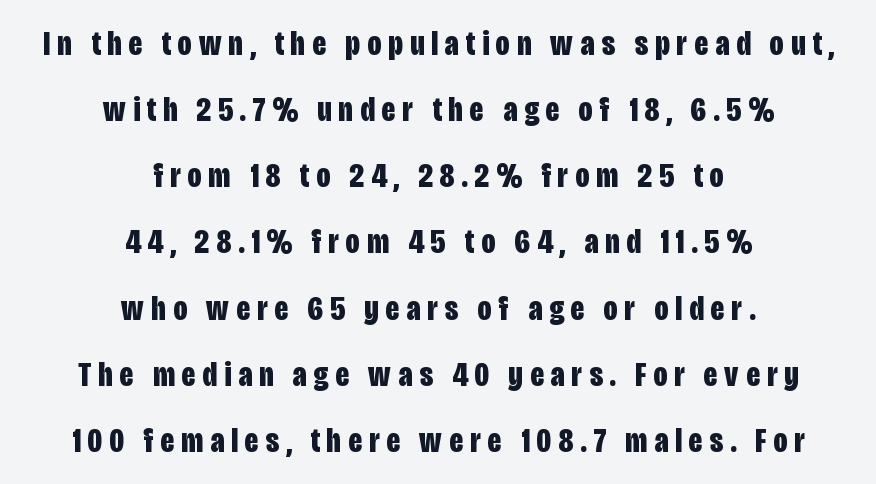
Q: Is the text bold? A: Yes.
Q: Is the text italic (slanted)? A: No, it is upright.
Q: Is the typeface a serif or a sans-serif typeface? A: Sans-serif.
Q: Is the text underlined? A: No.
Q: How is the paragraph aligned? A: Centered.
Q: Is the spacing between letters normal or unusually wide? A: Unusually wide.
Q: Width (condensed, normal, or wide)? A: Condensed.
Q: Stroke contrast? A: Low.
Q: x-height? A: Large.
Q: Monospaced? A: No.
